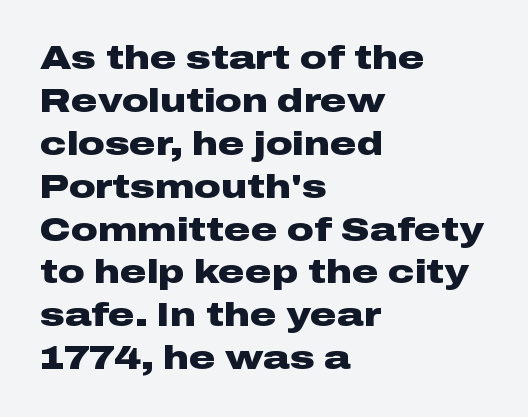
The image shows 33 px heavy, wide sans-serif type, upright; set left-aligned, normal line spacing (1.3x), normal letter spacing, not underlined; low stroke contrast and a medium x-height.
